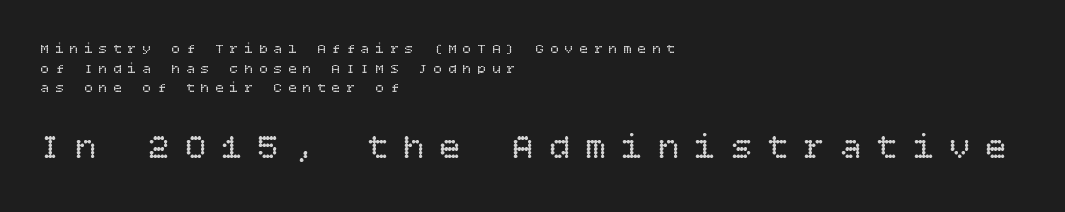
A student would notice the bottom passage is typeset larger than what precedes it. The letters look calm and open, with moderate or lighter stems. A typesetter would call this leading conventional body-copy spacing. Where is the straight margin? On the left. Decoration check: the copy has no underline. Is the letter spacing exaggerated? Yes — the characters are pushed far apart.
